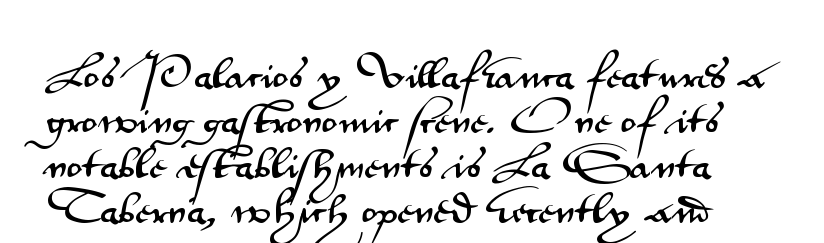
The image shows 33 px wide sans-serif type; set normal line spacing (1.36x), normal letter spacing, not underlined; medium stroke contrast and a small x-height.
